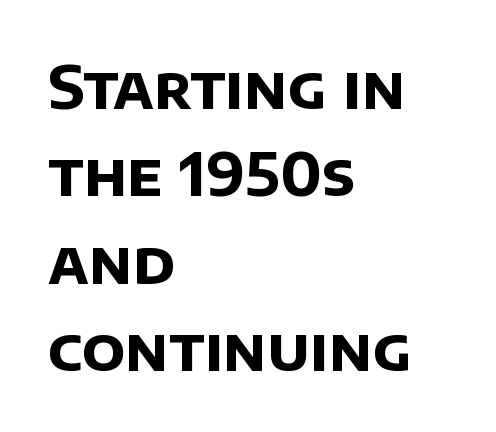
Q: Is the text bold? A: Yes.
Q: Is the typeface a serif or a sans-serif typeface? A: Sans-serif.
Q: Is the text underlined? A: No.
Q: How is the paragraph aligned? A: Left-aligned.
Q: Is the spacing between letters normal or unusually wide? A: Normal.
Q: Is the spacing between lines tight, normal or loose? A: Normal.
Q: Width (condensed, normal, or wide)? A: Normal.
Q: Stroke contrast? A: Low.
Q: x-height? A: Large.
Q: Monospaced? A: No.
